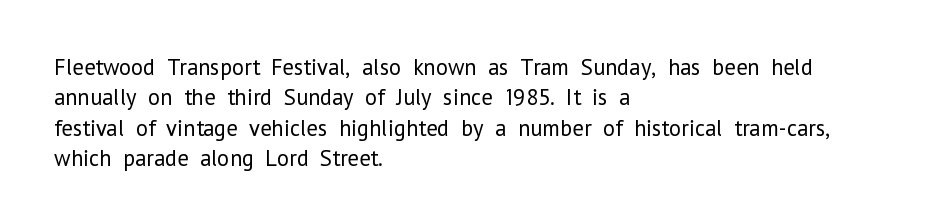
{"italic": "no", "bold": "no", "underline": "no", "align": "left", "line_spacing": "normal", "line_spacing_ratio": 1.32, "letter_spacing": "normal", "letter_spacing_em": 0.0, "glyph_px": 23}
